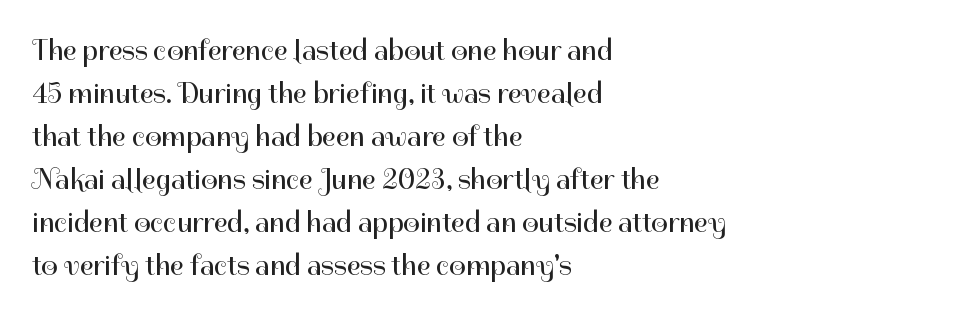
{"serif": "no", "italic": "no", "bold": "no", "weight": "regular", "width": "normal", "stroke_contrast": "high", "x_height": "medium", "monospaced": "no", "underline": "no", "align": "left", "line_spacing": "normal", "line_spacing_ratio": 1.48, "letter_spacing": "normal", "letter_spacing_em": 0.0, "glyph_px": 29}
